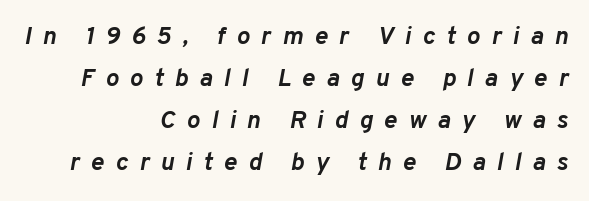
Q: Is the text bold? A: Yes.
Q: Is the text italic (slanted)? A: Yes, it leans right by about 10 degrees.
Q: Is the text underlined? A: No.
Q: How is the paragraph aligned? A: Right-aligned.
Q: Is the spacing between letters normal or unusually wide? A: Unusually wide.
Q: Is the spacing between lines tight, normal or loose? A: Normal.
